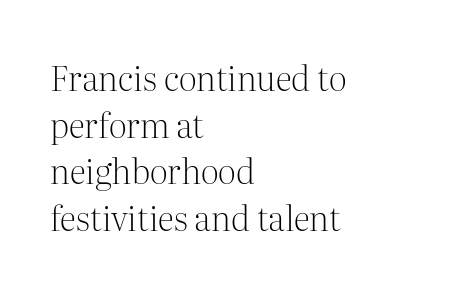
If you drew a line through each stem, it would be perfectly vertical. Looks like regular typesetting: each glyph gets only the width it needs. This sample uses plain, unmodified letter spacing. The paragraph shown leans on its left margin.
